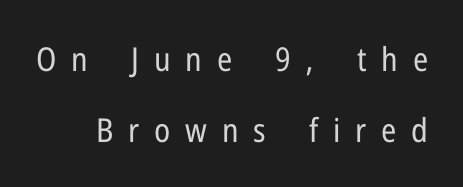
Stroke terminals: plain, sans-serif. Is this a fixed-width face? No — the glyphs have proportional, varying widths. Rule under the text: the space is simply empty. Look at the tracking — it's clearly loosened, letters drifting apart. Weight: in the light-to-regular range. Leading is clearly above the norm, producing a sparse column.
